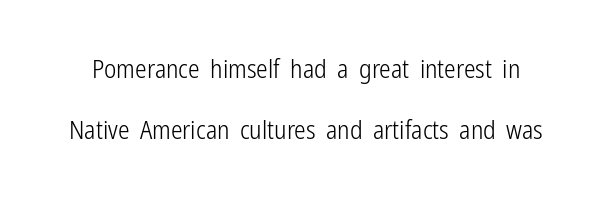
The image shows 26 px text type, upright; set loose line spacing (2.36x), normal letter spacing, not underlined.
